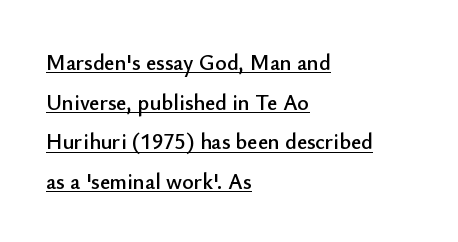
The image shows 22 px text type, upright; set left-aligned, line spacing 1.8x, normal letter spacing, underlined.
